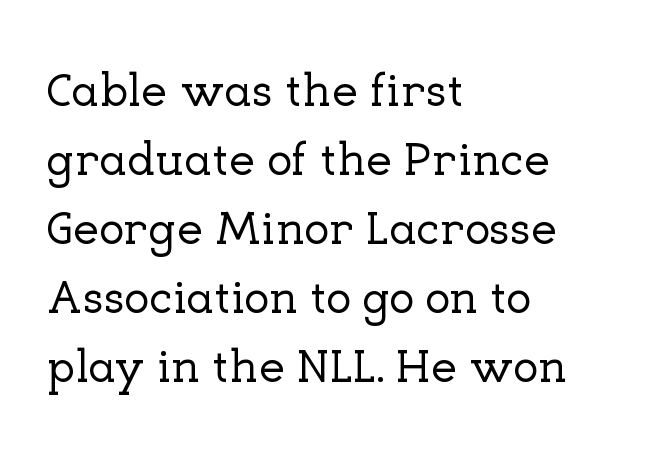
The image shows 47 px serif type, upright; set left-aligned, normal line spacing (1.47x), normal letter spacing, not underlined; low stroke contrast and a medium x-height.
